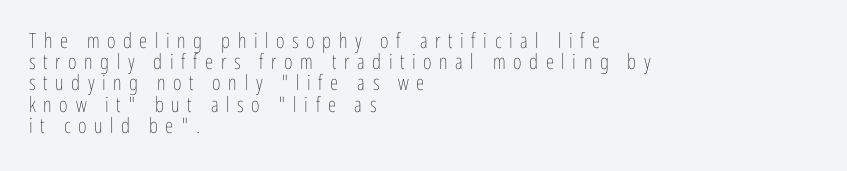
The image shows 21 px text type, upright; set left-aligned, tight line spacing (1.01x), unusually wide letter spacing (+0.36 em), not underlined.
